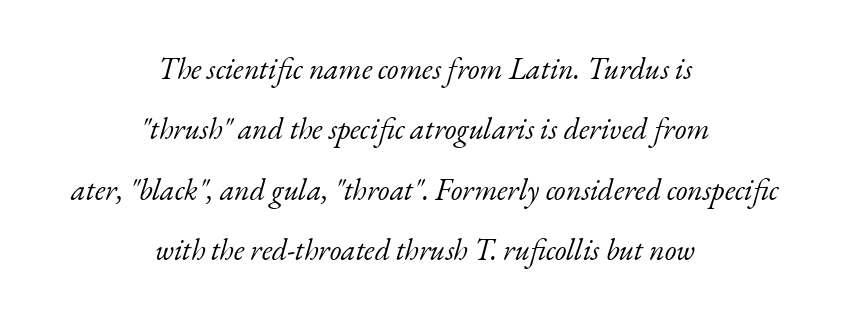
This rendering features lettering with no underline. The font's italic variant was chosen for this text. The text block is weighted toward neither margin, spreading evenly from the middle. The passage shown is typeset with a serif family. Summary of weight: not heavy and not bold.
